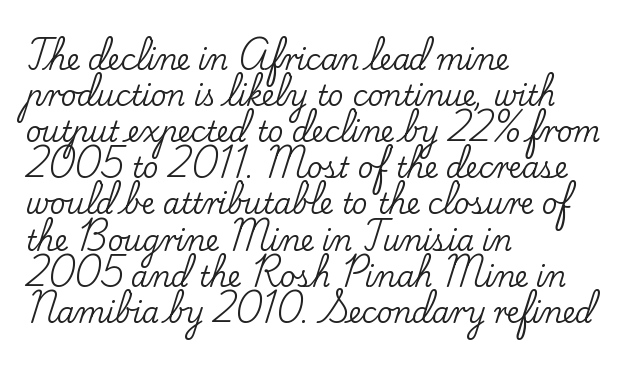
Anything drawn beneath the words? Only blank space. The lines in this sample share a left origin and differ only in where they stop. Is this a fixed-width face? No — the glyphs have proportional, varying widths. Standard letterfit; no display-style spreading of the glyphs. The designer went with a serif here, giving each stem small feet.
